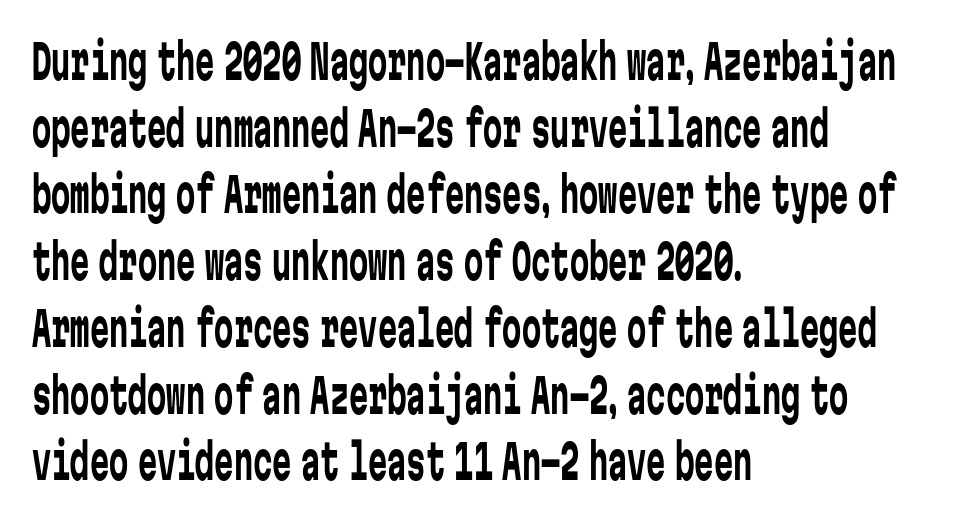
Q: Is the text bold? A: No.
Q: Is the text italic (slanted)? A: No, it is upright.
Q: Is the typeface a serif or a sans-serif typeface? A: Sans-serif.
Q: Is the text underlined? A: No.
Q: How is the paragraph aligned? A: Left-aligned.
Q: Is the spacing between letters normal or unusually wide? A: Normal.
Q: Is the spacing between lines tight, normal or loose? A: Normal.
Q: Width (condensed, normal, or wide)? A: Condensed.
Q: Stroke contrast? A: Low.
Q: x-height? A: Medium.
Q: Monospaced? A: Yes.
